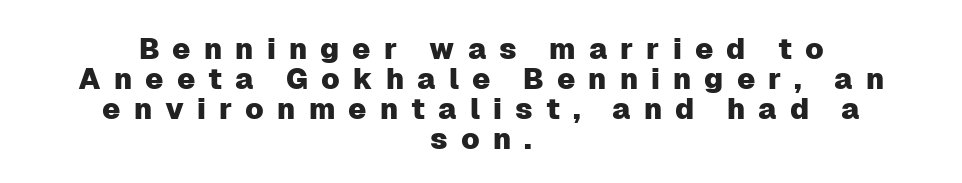
The image shows 29 px sans-serif type, upright; set centered, tight line spacing (1.03x), unusually wide letter spacing (+0.45 em), not underlined; low stroke contrast and a medium x-height.
